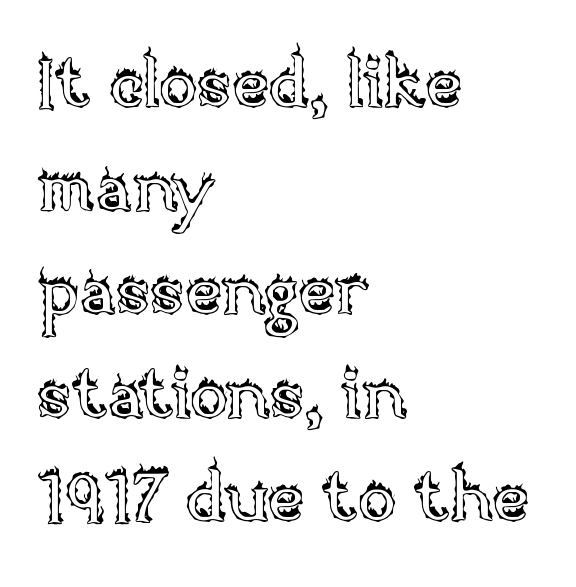
{"italic": "no", "width": "normal", "x_height": "large", "monospaced": "no", "underline": "no", "align": "left", "line_spacing": "normal", "line_spacing_ratio": 1.48, "letter_spacing": "normal", "letter_spacing_em": 0.0, "glyph_px": 70}
